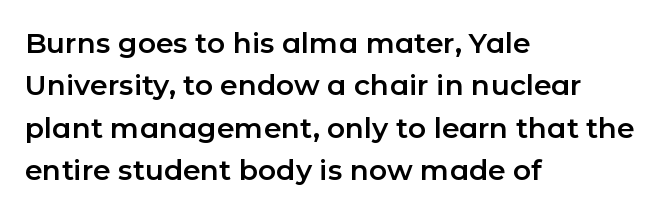
Q: Is the text italic (slanted)? A: No, it is upright.
Q: Is the typeface a serif or a sans-serif typeface? A: Sans-serif.
Q: Is the text underlined? A: No.
Q: How is the paragraph aligned? A: Left-aligned.
Q: Is the spacing between letters normal or unusually wide? A: Normal.
Q: Is the spacing between lines tight, normal or loose? A: Normal.
Q: Width (condensed, normal, or wide)? A: Normal.
Q: Stroke contrast? A: Low.
Q: x-height? A: Medium.
Q: Monospaced? A: No.
